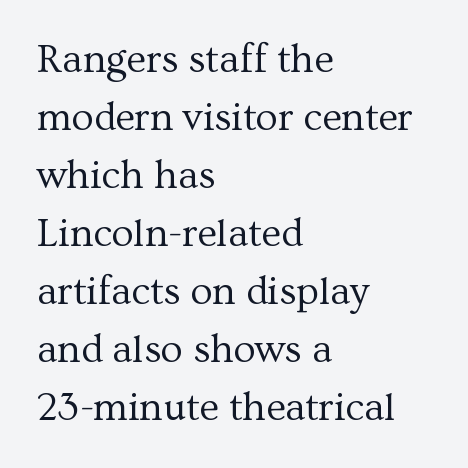
{"serif": "yes", "italic": "no", "bold": "no", "weight": "regular", "width": "normal", "stroke_contrast": "medium", "x_height": "medium", "monospaced": "no", "underline": "no", "align": "left", "line_spacing": "normal", "line_spacing_ratio": 1.45, "letter_spacing": "normal", "letter_spacing_em": 0.0, "glyph_px": 40}
